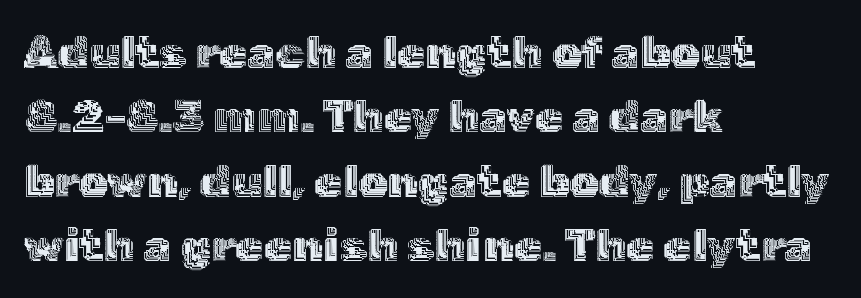
{"italic": "no", "width": "normal", "x_height": "medium", "monospaced": "no", "underline": "no", "align": "left", "line_spacing": "normal", "line_spacing_ratio": 1.4, "letter_spacing": "normal", "letter_spacing_em": 0.0, "glyph_px": 46}
